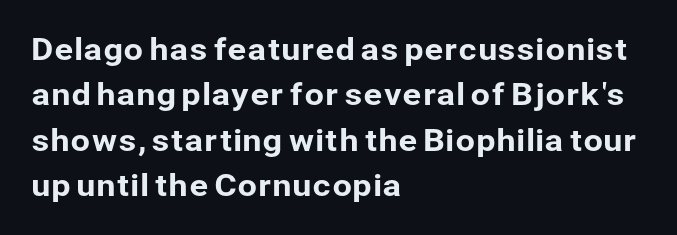
{"serif": "no", "italic": "no", "width": "normal", "stroke_contrast": "low", "x_height": "medium", "monospaced": "no", "underline": "no", "align": "left", "line_spacing": "normal", "line_spacing_ratio": 1.46, "letter_spacing": "normal", "letter_spacing_em": 0.0, "glyph_px": 31}
